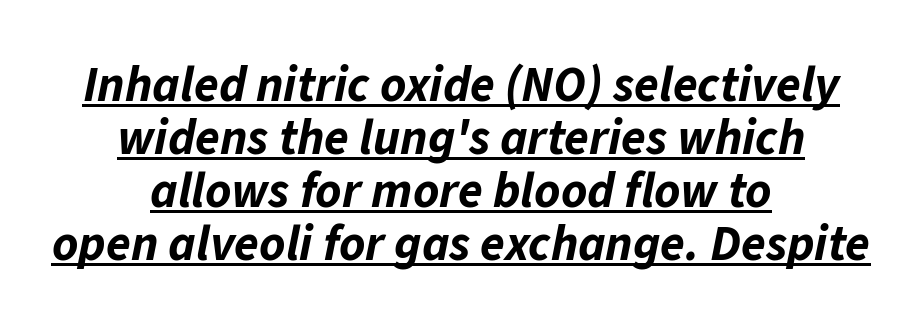
Q: Is the text bold? A: Yes.
Q: Is the text italic (slanted)? A: Yes, it leans right by about 11 degrees.
Q: Is the text underlined? A: Yes.
Q: How is the paragraph aligned? A: Centered.
Q: Is the spacing between letters normal or unusually wide? A: Normal.
Q: Is the spacing between lines tight, normal or loose? A: Tight.
Q: Width (condensed, normal, or wide)? A: Normal.
Q: Stroke contrast? A: Low.
Q: x-height? A: Medium.
Q: Monospaced? A: No.
